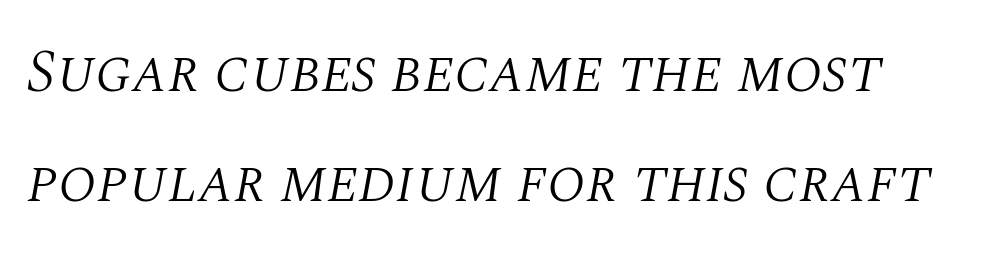
Lines of text with bare space underneath. Typographically, this falls in the serif category. The letters look calm and open, with moderate or lighter stems. Each letter keeps its own natural width here, so spacing adapts to shape.
